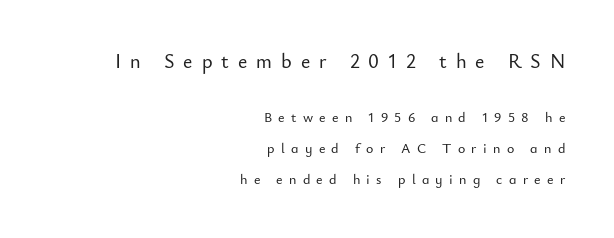
Q: Is the text italic (slanted)? A: No, it is upright.
Q: Is the text underlined? A: No.
Q: How is the paragraph aligned? A: Right-aligned.
Q: Is the spacing between letters normal or unusually wide? A: Unusually wide.
Q: Is the spacing between lines tight, normal or loose? A: Loose.
Q: Which block of text is set in a larger size, the first (top) or the second (bottom)? A: The first (top) one.
